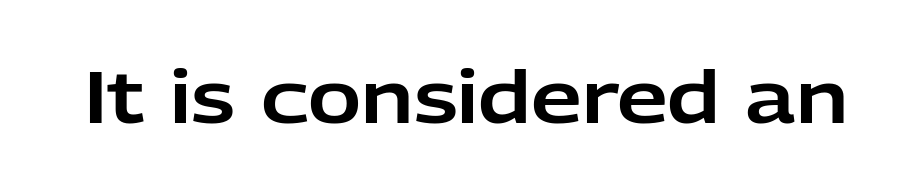
The text was rendered using a sans face with plain stroke endings. Between one letter and the next there's only the usual sliver of space. Looks like regular typesetting: each glyph gets only the width it needs. Words float on clear page, feet unadorned. The font's upright variant was chosen for this text.
